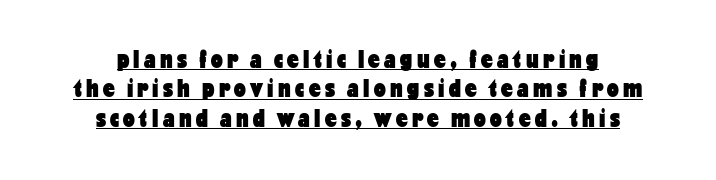
Weight: bold. The setting favours the middle, as headings and verse often do. Vertically, the passage feels compressed, each row crowding the next. Does the lettering tilt? It doesn't — this is upright.
